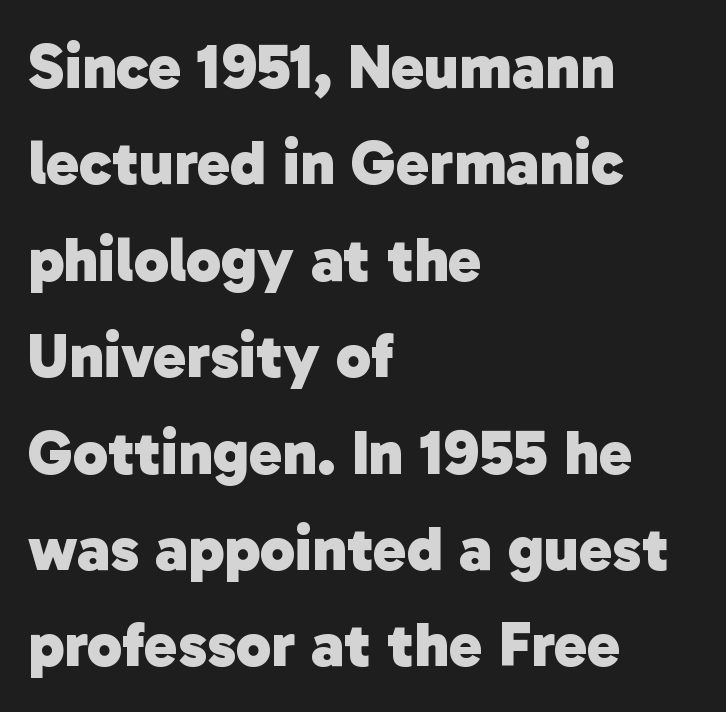
The image shows 63 px heavy sans-serif type; set left-aligned, normal line spacing (1.53x), normal letter spacing, not underlined; low stroke contrast and a medium x-height.
